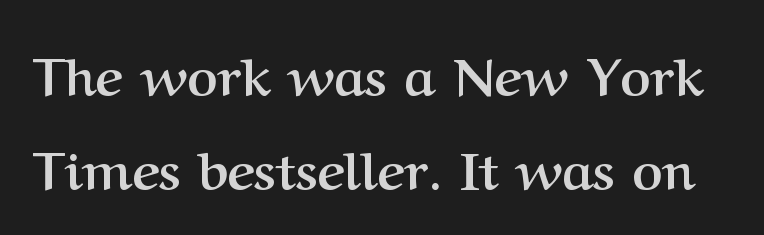
The designer went with a serif here, giving each stem small feet. Style check: upright. Type without underlining. There is no visible air inserted between adjacent glyphs. You'd pick this weight for a headline — it's a proper bold. Note the varied advance widths — an 'i' is clearly narrower than an 'm'.
